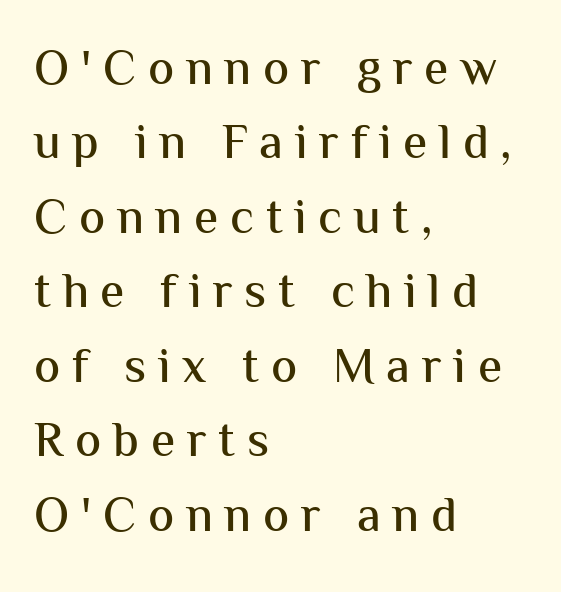
{"serif": "no", "italic": "no", "width": "normal", "stroke_contrast": "medium", "x_height": "medium", "monospaced": "no", "underline": "no", "align": "left", "line_spacing": "normal", "line_spacing_ratio": 1.52, "letter_spacing": "wide", "letter_spacing_em": 0.24, "glyph_px": 49}
